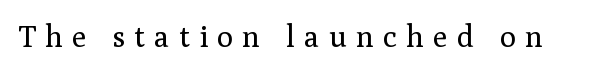
This sample uses a serif face. Honestly, the letter spacing is so wide it's the main thing you notice. Is the stroke heavy? The answer is a plain regular-or-lighter. The glyphs are unaccompanied by any horizontal stroke below them.
